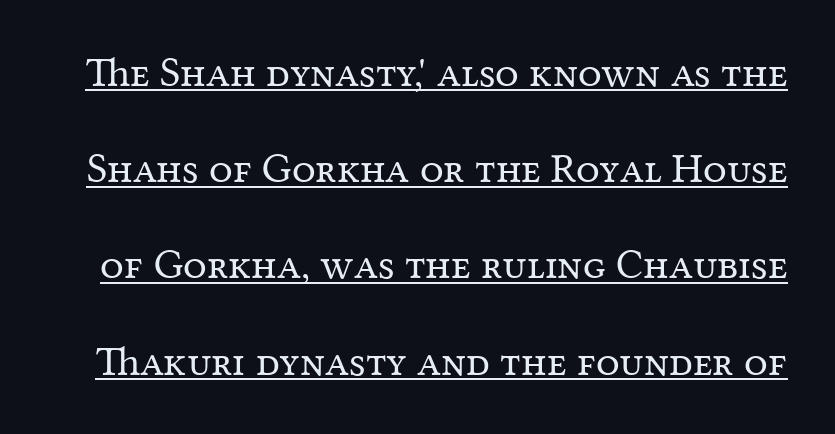
{"serif": "yes", "italic": "no", "bold": "no", "weight": "regular", "width": "normal", "stroke_contrast": "medium", "x_height": "medium", "monospaced": "no", "underline": "yes", "line_spacing": "loose", "line_spacing_ratio": 2.29, "letter_spacing": "normal", "letter_spacing_em": 0.0, "glyph_px": 42}
